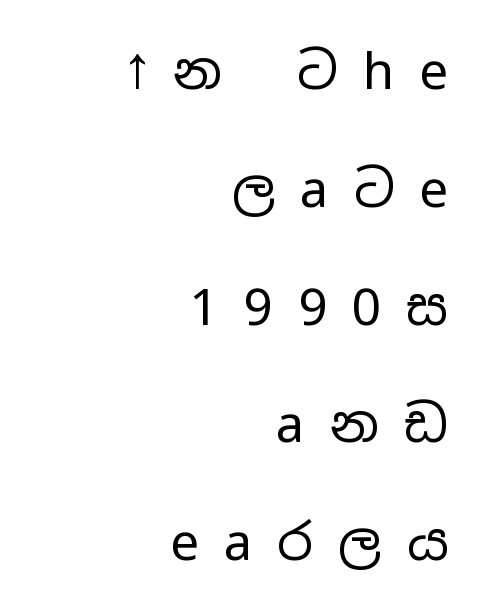
Q: Is the text bold? A: No.
Q: Is the text italic (slanted)? A: No, it is upright.
Q: Is the typeface a serif or a sans-serif typeface? A: Sans-serif.
Q: Is the text underlined? A: No.
Q: How is the paragraph aligned? A: Right-aligned.
Q: Is the spacing between letters normal or unusually wide? A: Unusually wide.
Q: Is the spacing between lines tight, normal or loose? A: Loose.
Q: Width (condensed, normal, or wide)? A: Wide.
Q: Stroke contrast? A: Low.
Q: x-height? A: Medium.
Q: Monospaced? A: No.
